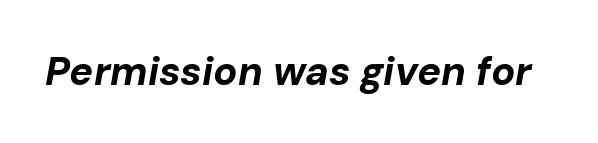
A typesetter would call this proportional, since set widths differ per character. Look at the stroke-to-counter ratio: heavy, a bold. What stands out about the letter spacing? Nothing — it is the standard amount. The strip under each line holds only bare page. The axis of the letterforms is tilted away from vertical.
